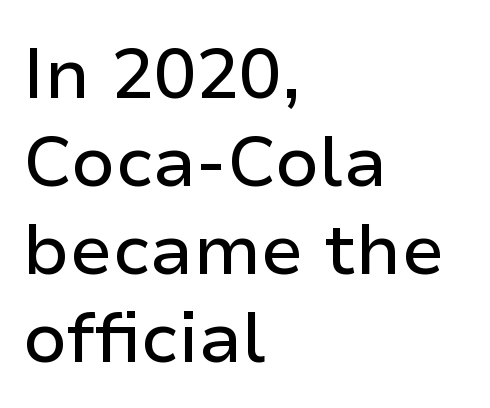
{"serif": "no", "italic": "no", "width": "normal", "stroke_contrast": "low", "x_height": "medium", "monospaced": "no", "underline": "no", "align": "left", "line_spacing_ratio": 1.24, "letter_spacing": "normal", "letter_spacing_em": 0.0, "glyph_px": 71}
